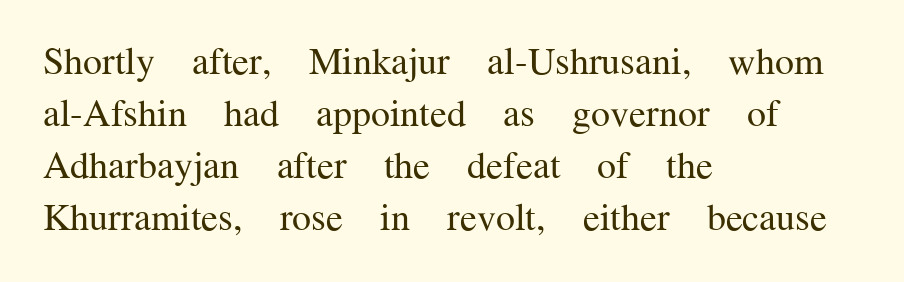
{"serif": "yes", "italic": "no", "bold": "no", "weight": "regular", "width": "normal", "stroke_contrast": "medium", "x_height": "medium", "monospaced": "no", "underline": "no", "align": "left", "line_spacing": "normal", "line_spacing_ratio": 1.37, "letter_spacing": "normal", "letter_spacing_em": 0.0, "glyph_px": 38}
